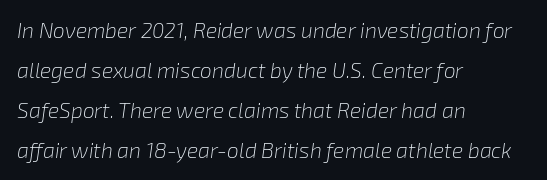
The image shows 21 px text type, italic (leaning right); set left-aligned, loose line spacing (1.9x), normal letter spacing, not underlined.
